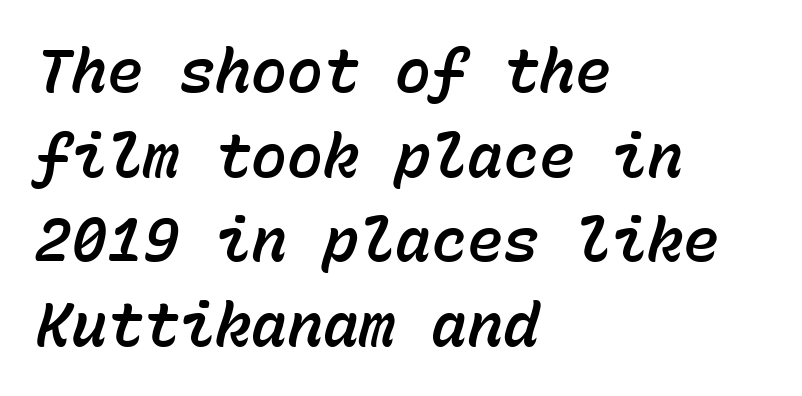
Horizontal bands of white between lines are of average thickness. A typesetter would call this monospace, since all characters share one set width. Anything drawn beneath the words? Only blank space. The letters sit at their default tracking, neither squeezed nor spread. The lines in this sample share a left origin and differ only in where they stop.
